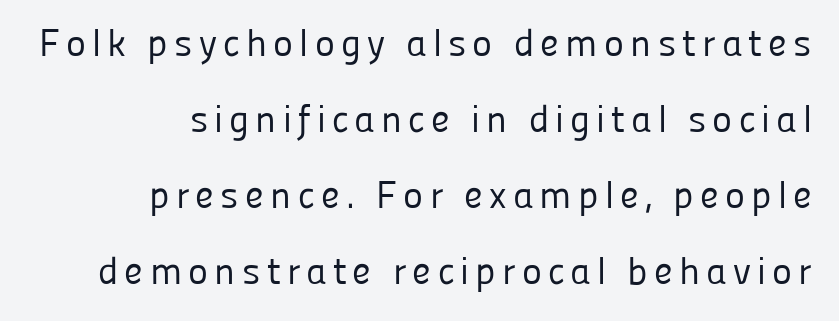
Q: Is the text bold? A: No.
Q: Is the text italic (slanted)? A: No, it is upright.
Q: Is the typeface a serif or a sans-serif typeface? A: Sans-serif.
Q: Is the text underlined? A: No.
Q: How is the paragraph aligned? A: Right-aligned.
Q: Is the spacing between lines tight, normal or loose? A: Loose.
Q: Width (condensed, normal, or wide)? A: Normal.
Q: Stroke contrast? A: Low.
Q: x-height? A: Medium.
Q: Monospaced? A: No.
